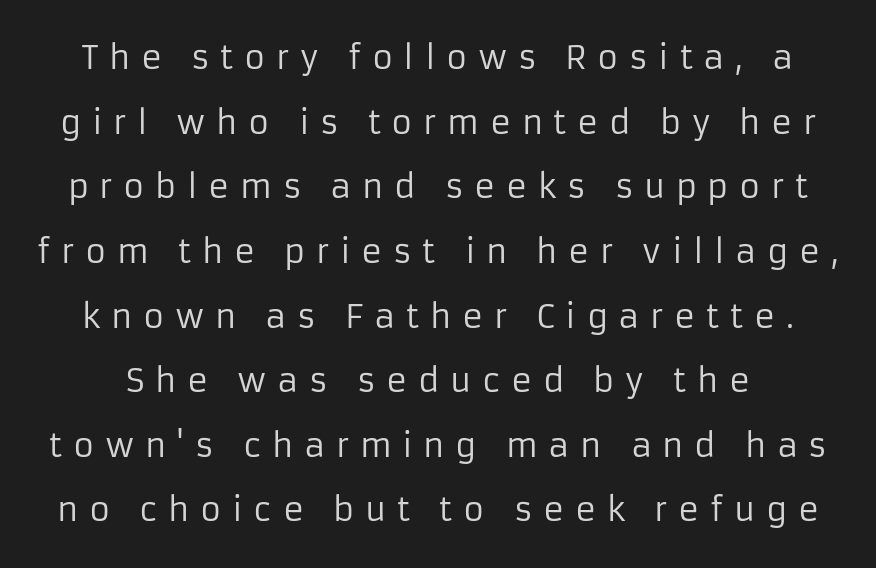
The image shows 32 px regular-weight sans-serif type, upright; set loose line spacing (2.02x), unusually wide letter spacing (+0.33 em), not underlined; low stroke contrast and a medium x-height.
